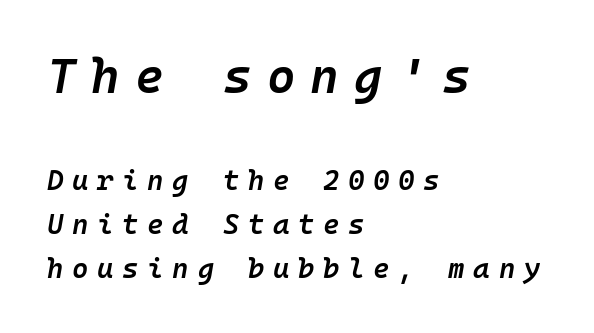
Q: Is the text bold? A: Semi-bold.
Q: Is the text italic (slanted)? A: Yes, it leans right by about 10 degrees.
Q: Is the text underlined? A: No.
Q: How is the paragraph aligned? A: Left-aligned.
Q: Is the spacing between letters normal or unusually wide? A: Unusually wide.
Q: Is the spacing between lines tight, normal or loose? A: Normal.
Q: Which block of text is set in a larger size, the first (top) or the second (bottom)? A: The first (top) one.
Q: Width (condensed, normal, or wide)? A: Normal.
Q: Stroke contrast? A: Low.
Q: x-height? A: Medium.
Q: Monospaced? A: Yes.
